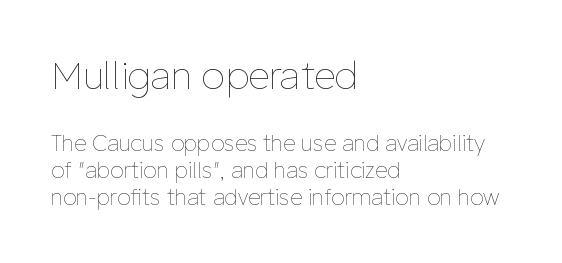
Italic? Not at all — the glyphs are vertical. Varying glyph widths throughout — classic text-font behaviour. Anything drawn beneath the words? Only blank space. This is not heavy type; no bold has been used. The letters in the upper block stand taller than those in the block below.
